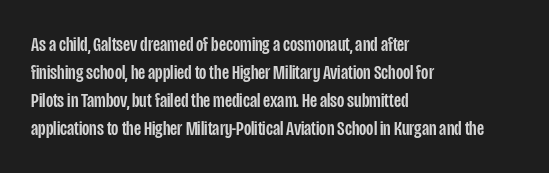
{"italic": "no", "underline": "no", "align": "left", "line_spacing": "normal", "line_spacing_ratio": 1.34, "letter_spacing": "normal", "letter_spacing_em": 0.0, "glyph_px": 21}
